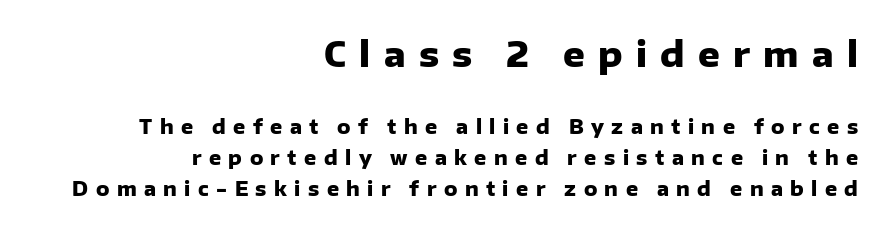
The image shows 34 px heavy sans-serif type, upright; set right-aligned, normal line spacing (1.63x), unusually wide letter spacing (+0.39 em), not underlined; the first (top) block is 1.79x larger; low stroke contrast and a medium x-height.
